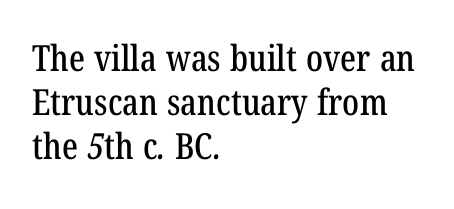
The image shows 36 px condensed serif type; set left-aligned, line spacing 1.22x, normal letter spacing, not underlined; low stroke contrast and a medium x-height.
